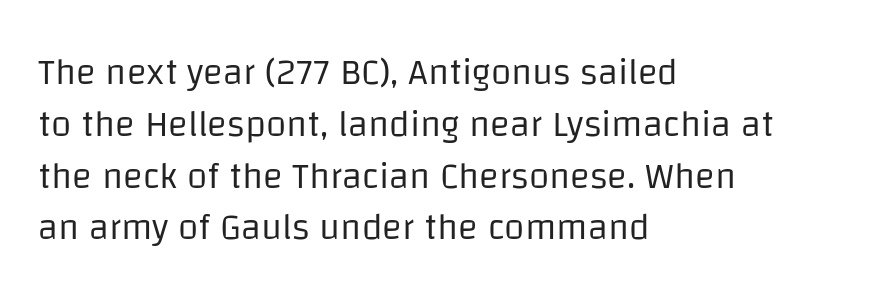
Q: Is the text bold? A: No.
Q: Is the text italic (slanted)? A: No, it is upright.
Q: Is the typeface a serif or a sans-serif typeface? A: Sans-serif.
Q: Is the text underlined? A: No.
Q: How is the paragraph aligned? A: Left-aligned.
Q: Is the spacing between letters normal or unusually wide? A: Normal.
Q: Is the spacing between lines tight, normal or loose? A: Normal.
Q: Width (condensed, normal, or wide)? A: Normal.
Q: Stroke contrast? A: Low.
Q: x-height? A: Large.
Q: Monospaced? A: No.
